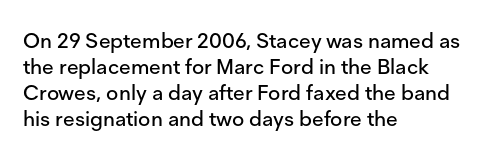
Q: Is the text italic (slanted)? A: No, it is upright.
Q: Is the text underlined? A: No.
Q: How is the paragraph aligned? A: Left-aligned.
Q: Is the spacing between letters normal or unusually wide? A: Normal.
